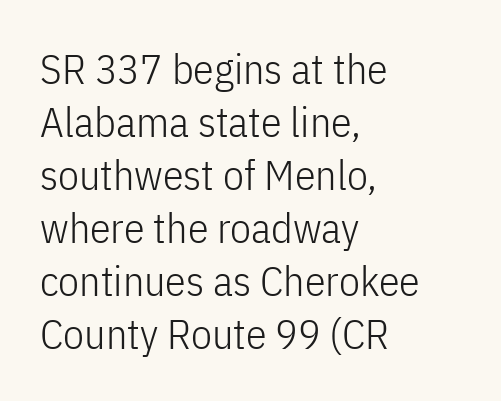
{"serif": "no", "italic": "no", "bold": "no", "weight": "light", "width": "condensed", "stroke_contrast": "low", "x_height": "medium", "monospaced": "no", "underline": "no", "align": "left", "line_spacing": "normal", "line_spacing_ratio": 1.26, "letter_spacing": "normal", "letter_spacing_em": 0.0, "glyph_px": 42}
